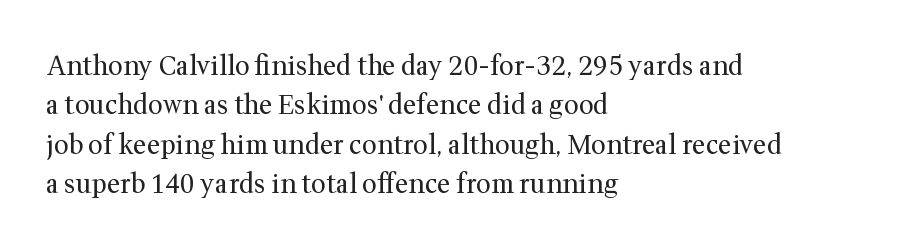
The image shows 26 px text type, upright; set left-aligned, normal line spacing (1.51x), normal letter spacing, not underlined.
